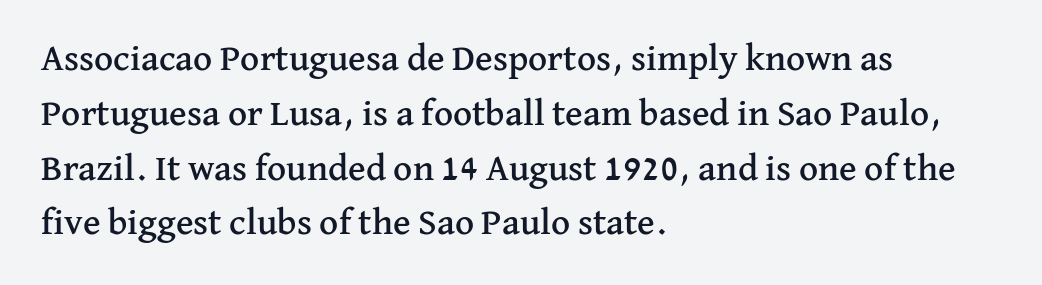
{"serif": "yes", "italic": "no", "width": "normal", "stroke_contrast": "medium", "x_height": "medium", "monospaced": "no", "underline": "no", "align": "left", "line_spacing": "normal", "line_spacing_ratio": 1.48, "letter_spacing": "normal", "letter_spacing_em": 0.0, "glyph_px": 37}
